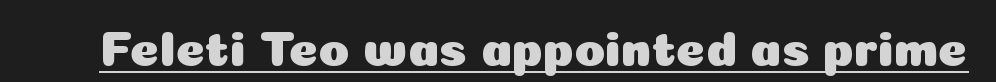
Q: Is the text italic (slanted)? A: No, it is upright.
Q: Is the typeface a serif or a sans-serif typeface? A: Sans-serif.
Q: Is the text underlined? A: Yes.
Q: Is the spacing between letters normal or unusually wide? A: Normal.
Q: Width (condensed, normal, or wide)? A: Normal.
Q: Stroke contrast? A: Low.
Q: x-height? A: Medium.
Q: Monospaced? A: No.
